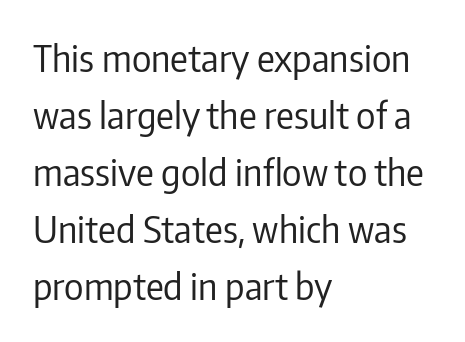
The face used here is a sans, in the tradition of grotesques and geometrics. Glyph-to-glyph distance matches everyday printed text. Stem width sits at or under what a default text font uses. You could not count columns in this text — the font is proportionally spaced. This is the regular roman posture of the typeface. Anything drawn beneath the words? Only blank space.
